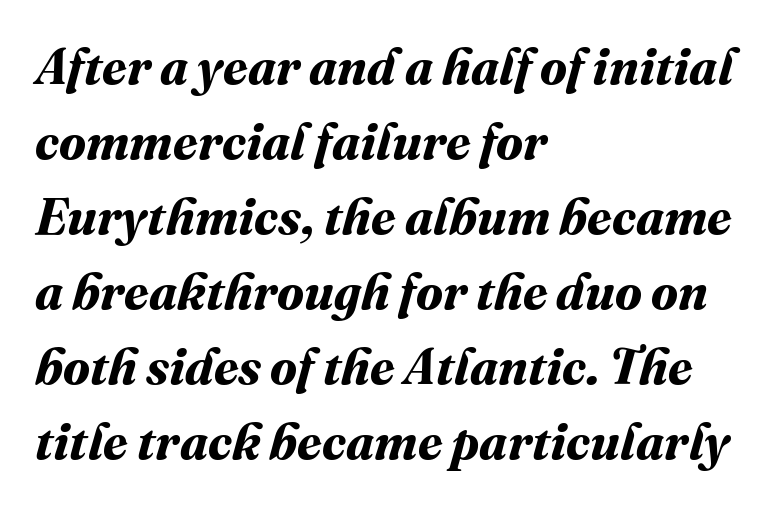
Q: Is the text bold? A: Yes.
Q: Is the text underlined? A: No.
Q: How is the paragraph aligned? A: Left-aligned.
Q: Is the spacing between letters normal or unusually wide? A: Normal.
Q: Is the spacing between lines tight, normal or loose? A: Normal.
Q: Width (condensed, normal, or wide)? A: Normal.
Q: Stroke contrast? A: Medium.
Q: x-height? A: Medium.
Q: Monospaced? A: No.
